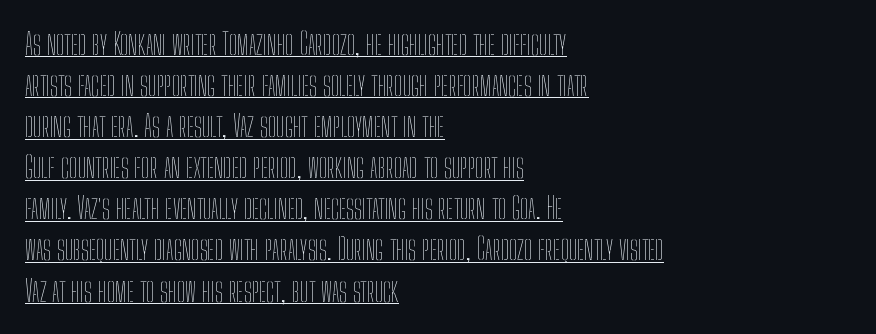
{"italic": "no", "bold": "no", "weight": "thin", "width": "condensed", "stroke_contrast": "low", "x_height": "medium", "monospaced": "no", "underline": "yes", "align": "left", "line_spacing": "normal", "line_spacing_ratio": 1.37, "letter_spacing": "normal", "letter_spacing_em": 0.0, "glyph_px": 30}
